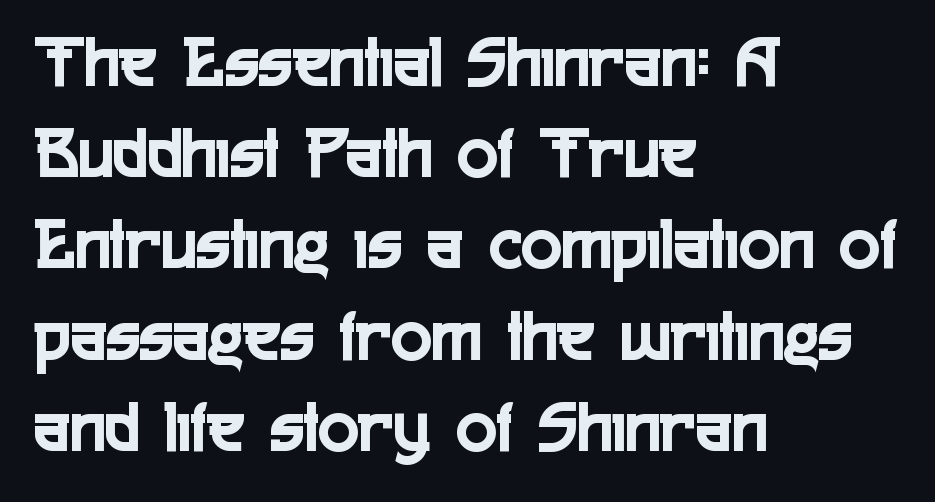
The image shows 76 px condensed sans-serif type, upright; set left-aligned, line spacing 1.2x, normal letter spacing, not underlined; a medium x-height.
